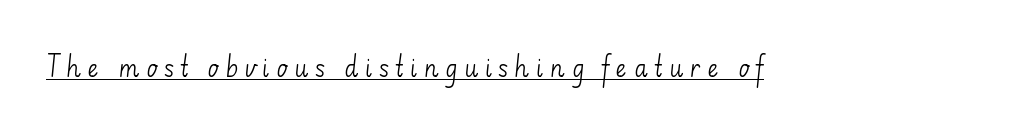
Like a heading marked for emphasis, these lines bear an underscore. The face used here is rendered with a markedly widened letterfit. Stroke mass is kept to a normal reading level or below.
